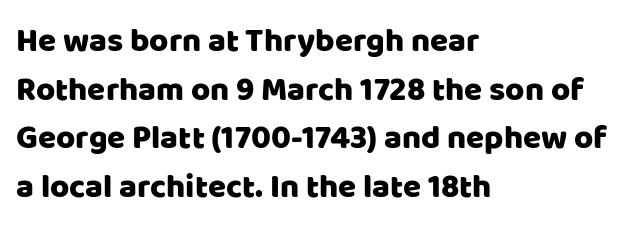
Q: Is the text italic (slanted)? A: No, it is upright.
Q: Is the typeface a serif or a sans-serif typeface? A: Sans-serif.
Q: Is the text underlined? A: No.
Q: How is the paragraph aligned? A: Left-aligned.
Q: Is the spacing between letters normal or unusually wide? A: Normal.
Q: Is the spacing between lines tight, normal or loose? A: Normal.
Q: Width (condensed, normal, or wide)? A: Normal.
Q: Stroke contrast? A: Low.
Q: x-height? A: Large.
Q: Monospaced? A: No.
